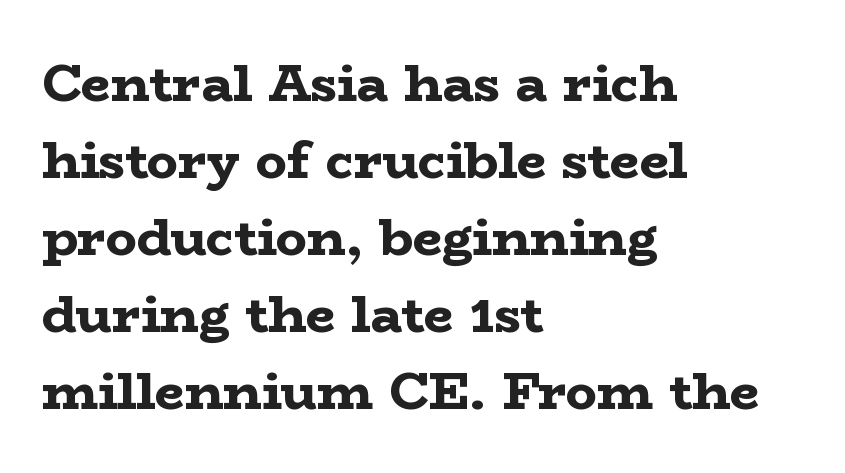
The image shows 52 px bold, wide serif type, upright; set left-aligned, normal line spacing (1.48x), normal letter spacing, not underlined; low stroke contrast and a medium x-height.
